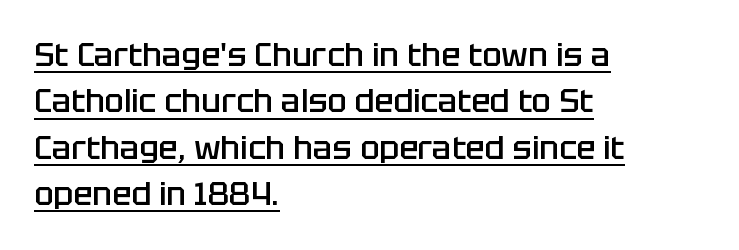
{"serif": "no", "italic": "no", "bold": "semi", "weight": "semibold", "width": "normal", "stroke_contrast": "low", "x_height": "large", "monospaced": "no", "underline": "yes", "align": "left", "line_spacing": "normal", "line_spacing_ratio": 1.45, "letter_spacing": "normal", "letter_spacing_em": 0.0, "glyph_px": 32}
